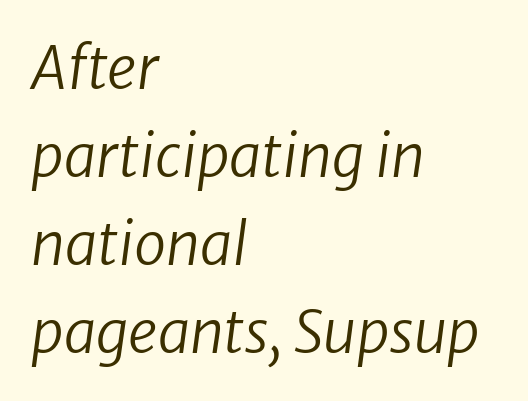
{"serif": "no", "bold": "no", "weight": "regular", "width": "normal", "stroke_contrast": "low", "x_height": "medium", "monospaced": "no", "underline": "no", "align": "left", "line_spacing": "normal", "line_spacing_ratio": 1.52, "letter_spacing": "normal", "letter_spacing_em": 0.0, "glyph_px": 58}
